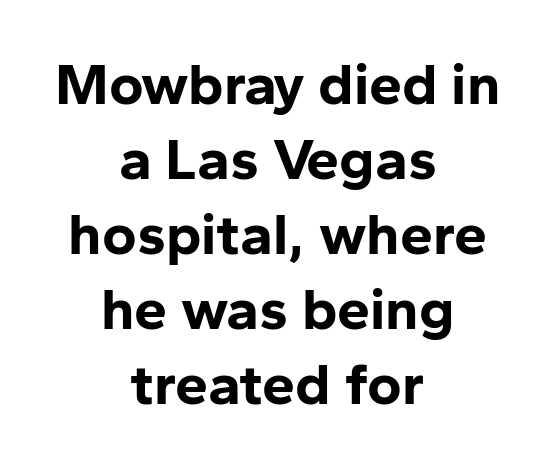
Q: Is the text bold? A: Yes.
Q: Is the text italic (slanted)? A: No, it is upright.
Q: Is the typeface a serif or a sans-serif typeface? A: Sans-serif.
Q: Is the text underlined? A: No.
Q: How is the paragraph aligned? A: Centered.
Q: Is the spacing between letters normal or unusually wide? A: Normal.
Q: Is the spacing between lines tight, normal or loose? A: Normal.
Q: Width (condensed, normal, or wide)? A: Normal.
Q: Stroke contrast? A: Low.
Q: x-height? A: Medium.
Q: Monospaced? A: No.
